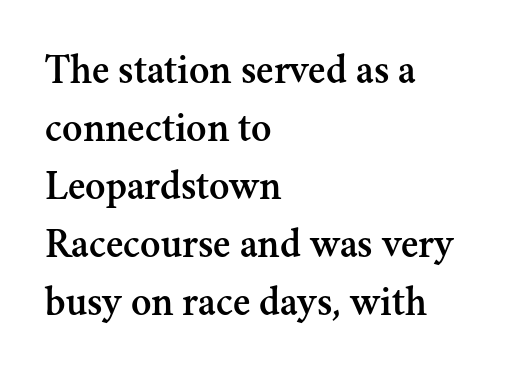
{"serif": "yes", "italic": "no", "width": "normal", "stroke_contrast": "medium", "x_height": "small", "monospaced": "no", "underline": "no", "align": "left", "line_spacing": "normal", "line_spacing_ratio": 1.38, "letter_spacing": "normal", "letter_spacing_em": 0.0, "glyph_px": 42}
